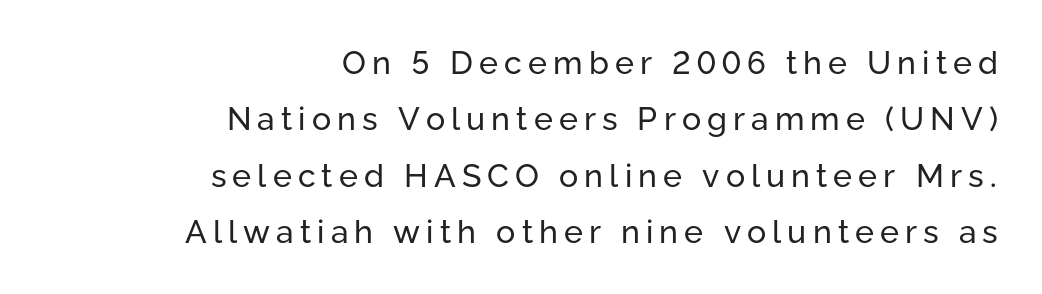
The image shows 32 px regular-weight sans-serif type, upright; set right-aligned, line spacing 1.76x, not underlined; low stroke contrast and a medium x-height.
